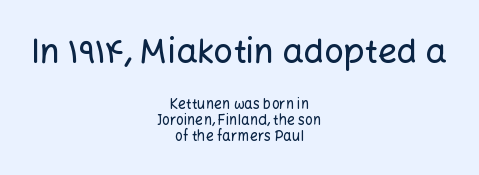
Q: Is the text italic (slanted)? A: No, it is upright.
Q: Is the typeface a serif or a sans-serif typeface? A: Sans-serif.
Q: Is the text underlined? A: No.
Q: How is the paragraph aligned? A: Centered.
Q: Is the spacing between letters normal or unusually wide? A: Normal.
Q: Which block of text is set in a larger size, the first (top) or the second (bottom)? A: The first (top) one.
Q: Width (condensed, normal, or wide)? A: Normal.
Q: Stroke contrast? A: Low.
Q: x-height? A: Medium.
Q: Monospaced? A: No.
